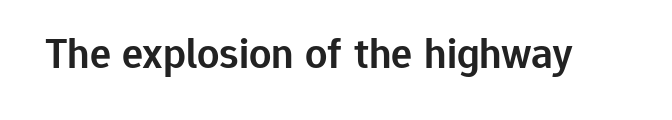
{"serif": "no", "italic": "no", "bold": "semi", "weight": "semibold", "width": "normal", "stroke_contrast": "low", "x_height": "medium", "monospaced": "no", "underline": "no", "letter_spacing": "normal", "letter_spacing_em": 0.0, "glyph_px": 44}
